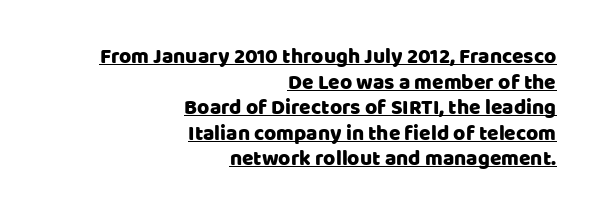
{"italic": "no", "underline": "yes", "align": "right", "line_spacing_ratio": 1.22, "letter_spacing": "normal", "letter_spacing_em": 0.0, "glyph_px": 21}
